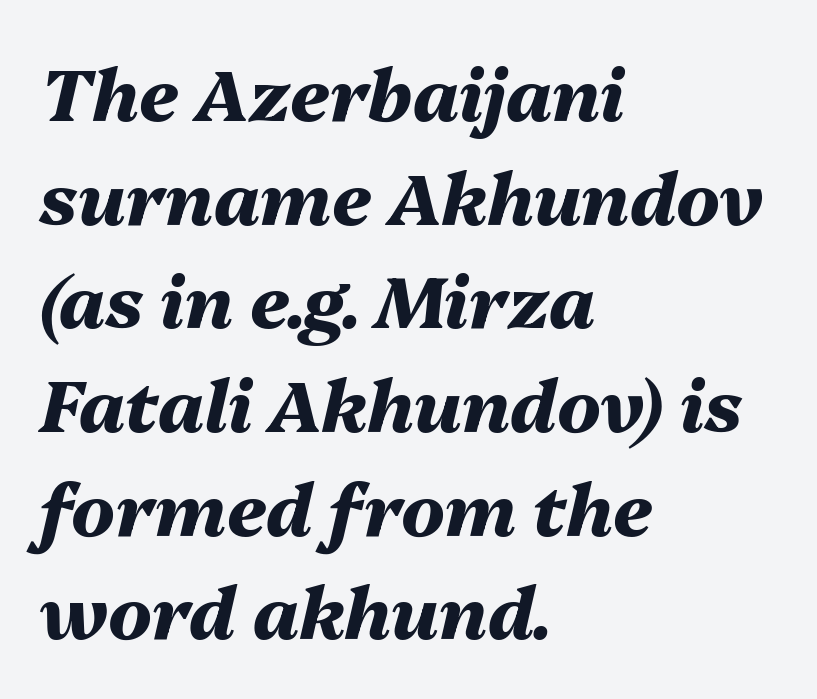
Spacing verdict: proportional, widths tailored to each character. Whoever set this chose a conventional vertical rhythm. The rendering uses a bold face; every stroke is thick and dark. Honestly, the letter spacing is just normal — you wouldn't notice it.
